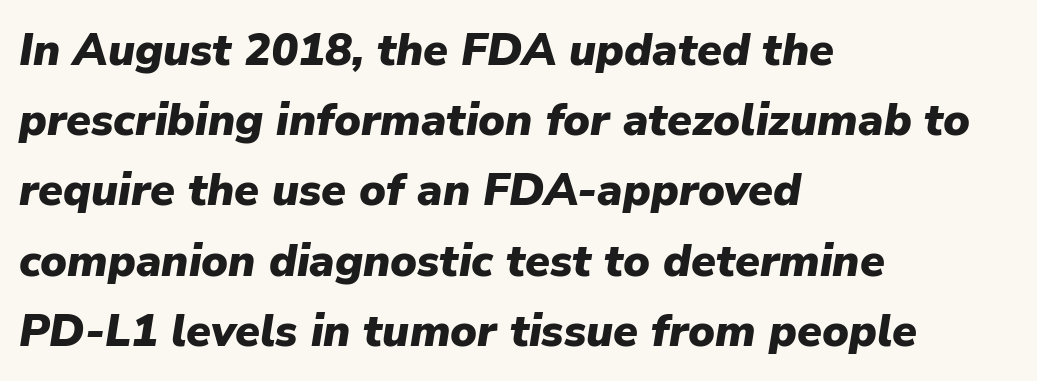
Q: Is the text bold? A: Yes.
Q: Is the text italic (slanted)? A: Yes, it leans right by about 9 degrees.
Q: Is the text underlined? A: No.
Q: How is the paragraph aligned? A: Left-aligned.
Q: Is the spacing between letters normal or unusually wide? A: Normal.
Q: Is the spacing between lines tight, normal or loose? A: Normal.
Q: Width (condensed, normal, or wide)? A: Normal.
Q: Stroke contrast? A: Low.
Q: x-height? A: Medium.
Q: Monospaced? A: No.
